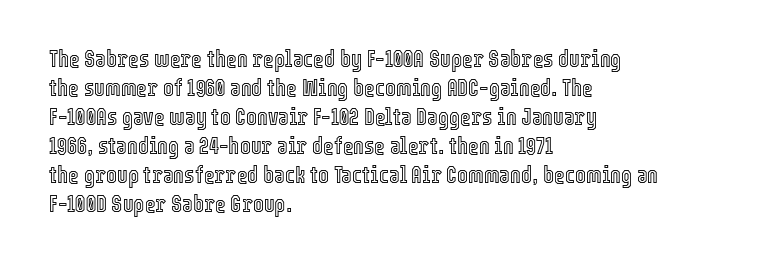
The image shows 23 px text type, upright; set left-aligned, normal line spacing (1.26x), normal letter spacing, not underlined.
